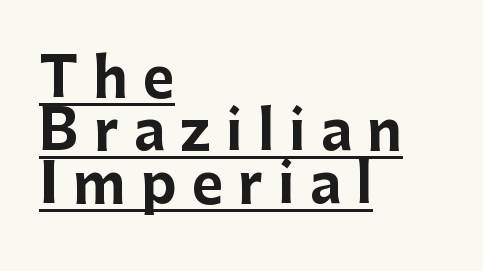
The image shows 54 px bold sans-serif type, upright; set left-aligned, tight line spacing (0.98x), unusually wide letter spacing (+0.28 em), underlined; low stroke contrast and a medium x-height.
